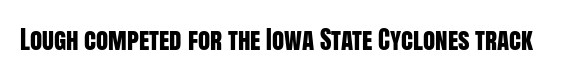
{"italic": "no", "underline": "no", "letter_spacing": "normal", "letter_spacing_em": 0.0, "glyph_px": 25}
